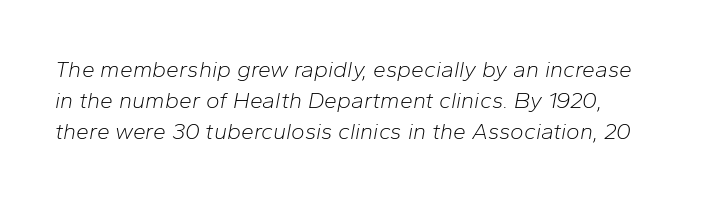
A normal amount of white space separates one row of letters from the next. Stroke mass is kept to a normal reading level or below. When letters slant like this, we call the style italic. The tracking reads as untouched default to a designer's eye. Has an underline been added? It has not.
